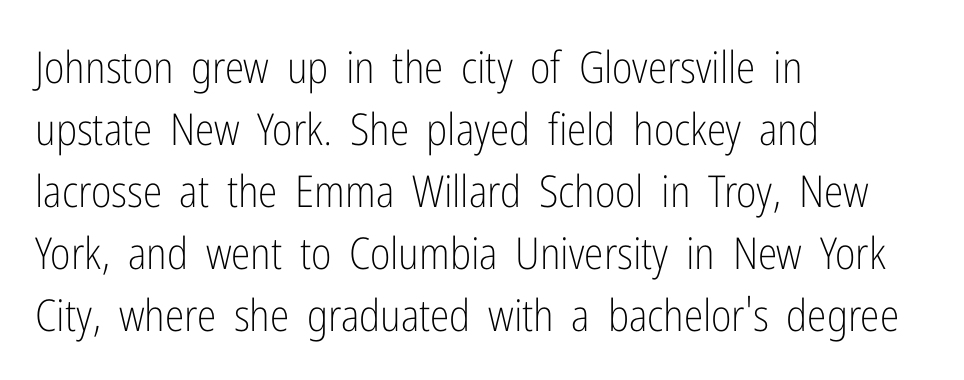
Underlining? Definitely not there. A roman cut, with each character standing at attention. This sample keeps an unexceptional amount of space between lines. This sample is left-justified, so line endings fall wherever the words run out. Letterform terminals end flat and unadorned throughout the passage. No extra ink here — the face is not bold.
